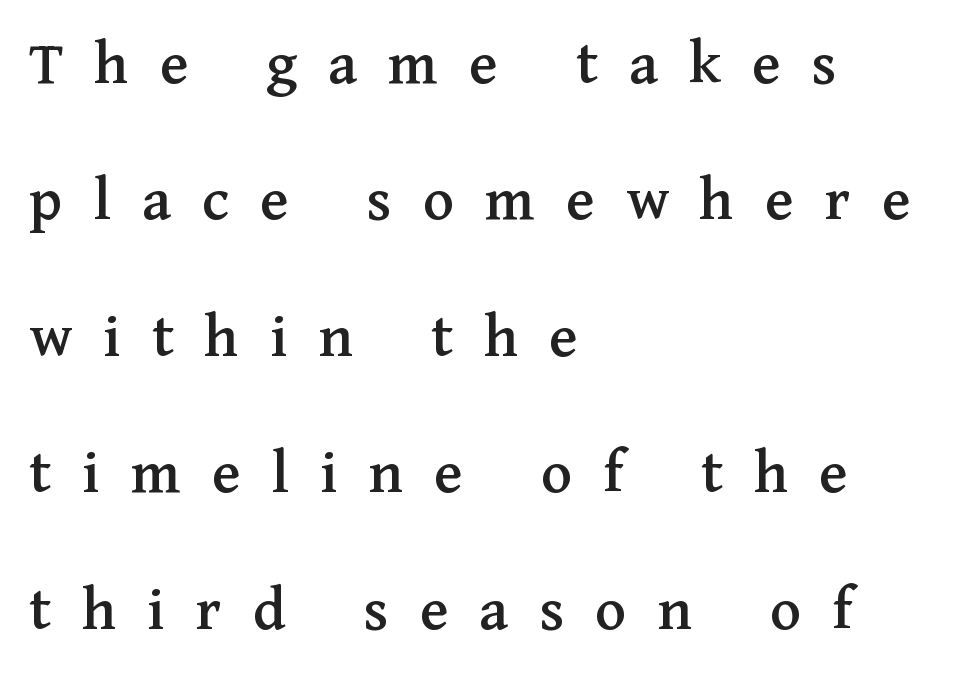
Successive baselines arrive slowly, with a big drop between each. Spacing verdict: proportional, widths tailored to each character. Observe the serifs anchoring each vertical stroke in this sample. The letterforms stand isolated, each surrounded by extra space. The words here are not underlined.
